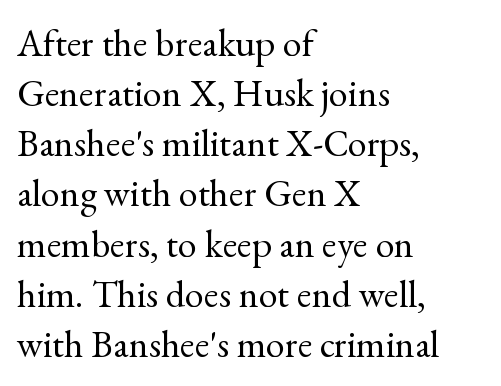
Weight class: somewhere from thin through regular. Casual observation: everything's shoved over to the left. A typesetter would call this leading conventional body-copy spacing. Is this a fixed-width face? No — the glyphs have proportional, varying widths. The typeface chosen for these lines features serifs.
